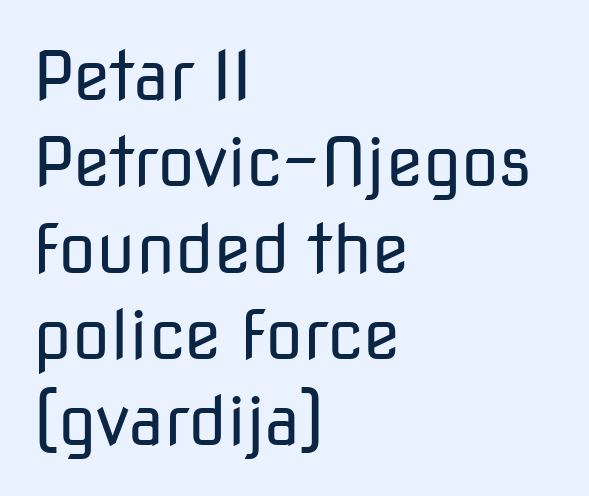
The image shows 68 px regular-weight sans-serif type, upright; set left-aligned, normal line spacing (1.27x), normal letter spacing, not underlined; low stroke contrast and a medium x-height.
